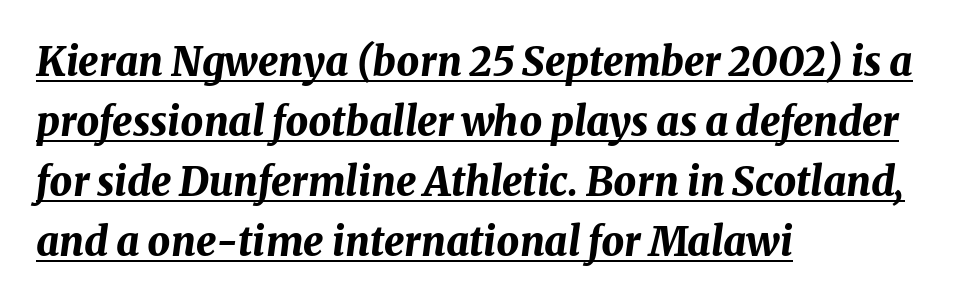
Q: Is the text bold? A: Yes.
Q: Is the text italic (slanted)? A: Yes, it leans right by about 8 degrees.
Q: Is the text underlined? A: Yes.
Q: How is the paragraph aligned? A: Left-aligned.
Q: Is the spacing between letters normal or unusually wide? A: Normal.
Q: Is the spacing between lines tight, normal or loose? A: Normal.
Q: Width (condensed, normal, or wide)? A: Normal.
Q: Stroke contrast? A: Medium.
Q: x-height? A: Medium.
Q: Monospaced? A: No.
